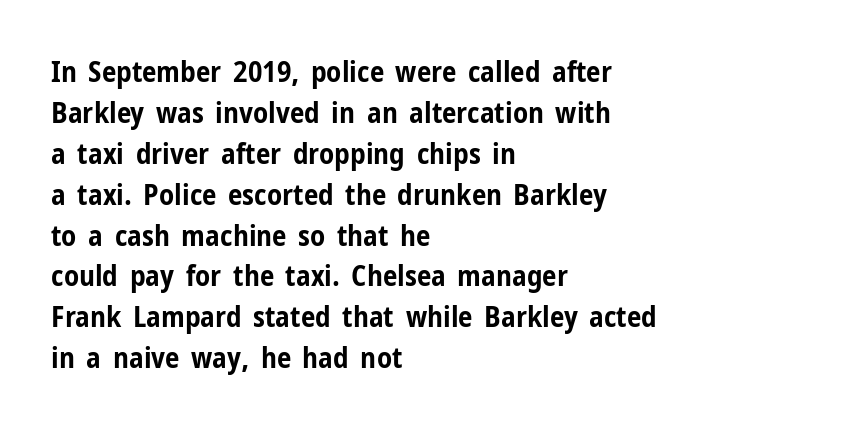
The image shows 29 px bold, condensed sans-serif type, upright; set left-aligned, normal line spacing (1.41x), normal letter spacing, not underlined; low stroke contrast and a medium x-height.
